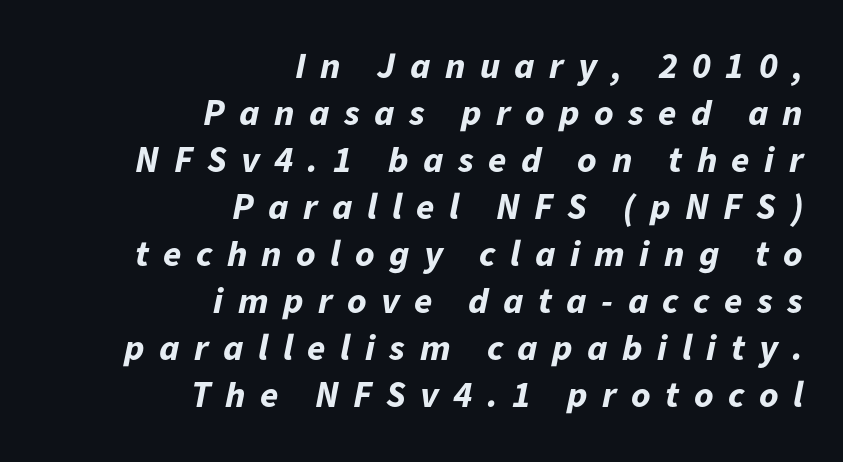
The image shows 37 px bold type, italic (leaning right); set right-aligned, normal line spacing (1.27x), unusually wide letter spacing (+0.39 em), not underlined; low stroke contrast and a medium x-height.
